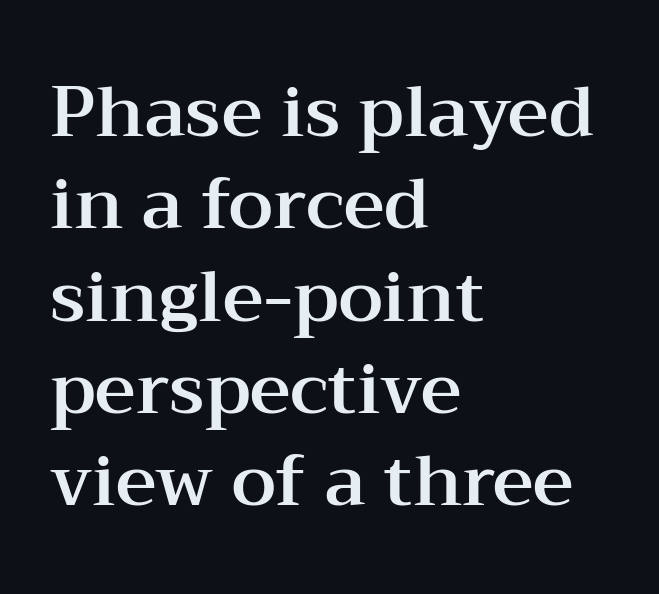
The image shows 71 px wide serif type, upright; set left-aligned, normal line spacing (1.3x), normal letter spacing, not underlined; medium stroke contrast and a medium x-height.
